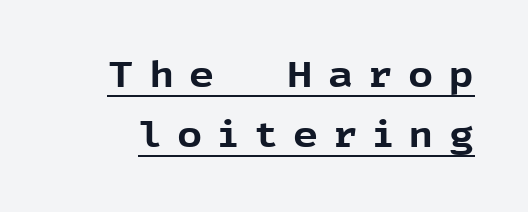
The image shows 35 px bold sans-serif type, upright; set line spacing 1.72x, unusually wide letter spacing (+0.45 em), underlined; a medium x-height.
